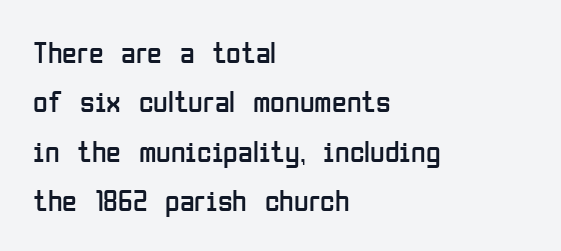
The image shows 30 px regular-weight, condensed sans-serif type, upright; set left-aligned, normal line spacing (1.65x), normal letter spacing, not underlined; low stroke contrast and a medium x-height.
